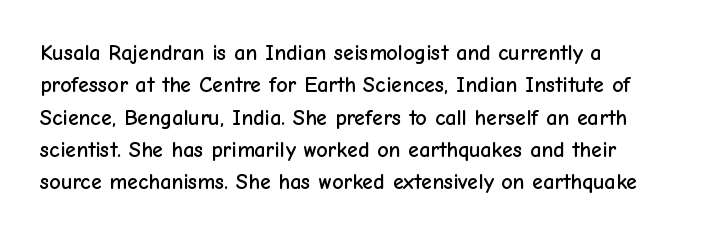
{"italic": "no", "underline": "no", "line_spacing": "normal", "line_spacing_ratio": 1.47, "letter_spacing": "normal", "letter_spacing_em": 0.0, "glyph_px": 22}
